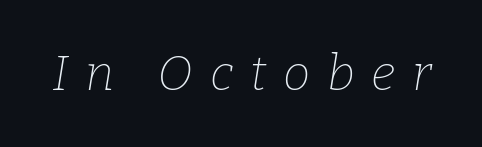
The rendering shows small feet on the letterforms — a serif design. Inter-character spacing is expanded well beyond the font's built-in metrics. The font's italic variant was chosen for this text. The letterforms sit at book weight or below. Decoration check: the copy has no underline.
